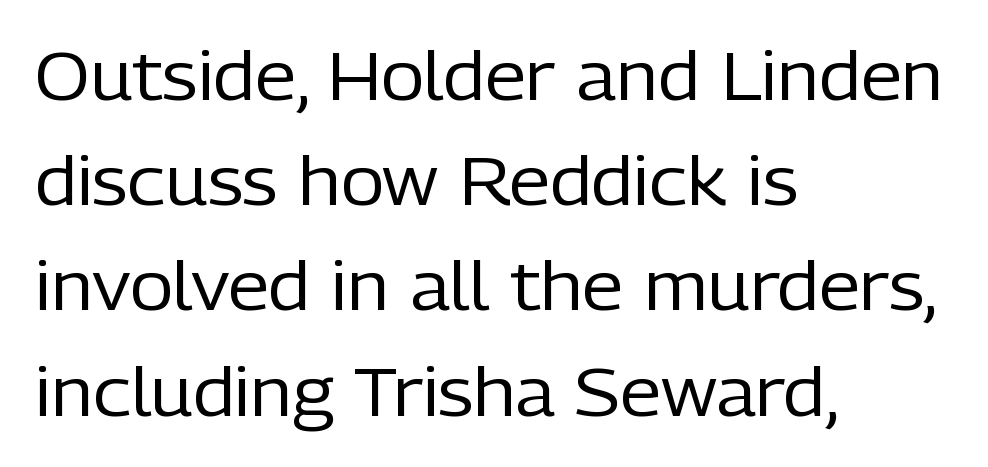
{"serif": "no", "italic": "no", "bold": "no", "weight": "regular", "width": "normal", "stroke_contrast": "low", "x_height": "medium", "monospaced": "no", "underline": "no", "align": "left", "line_spacing": "normal", "line_spacing_ratio": 1.57, "letter_spacing": "normal", "letter_spacing_em": 0.0, "glyph_px": 67}
